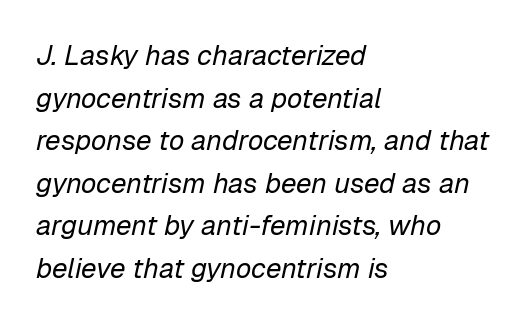
The image shows 28 px regular-weight type, italic (leaning right); set left-aligned, normal line spacing (1.52x), normal letter spacing, not underlined; low stroke contrast and a medium x-height.
